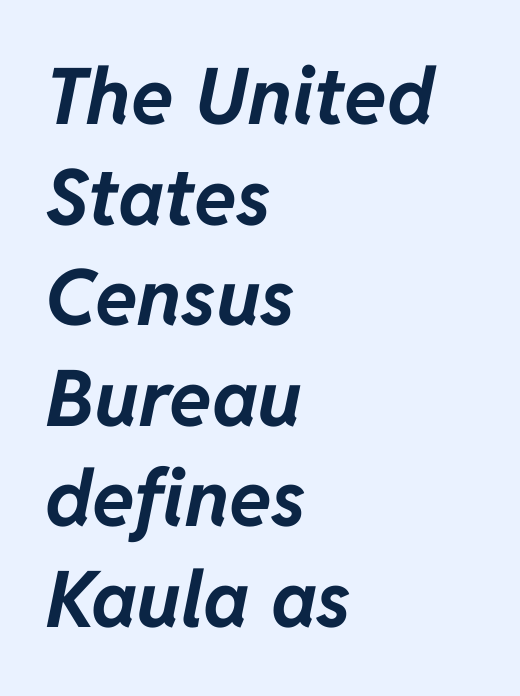
The image shows 78 px bold type, italic (leaning right); set left-aligned, normal line spacing (1.29x), normal letter spacing, not underlined; low stroke contrast and a medium x-height.
